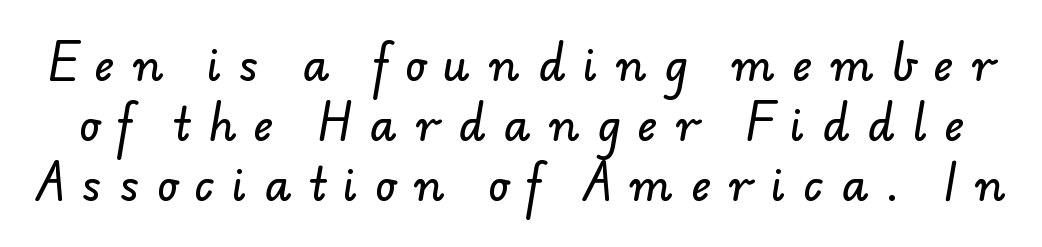
{"serif": "no", "width": "normal", "stroke_contrast": "low", "x_height": "small", "monospaced": "no", "underline": "no", "line_spacing": "normal", "line_spacing_ratio": 1.4, "letter_spacing": "wide", "letter_spacing_em": 0.42, "glyph_px": 43}
